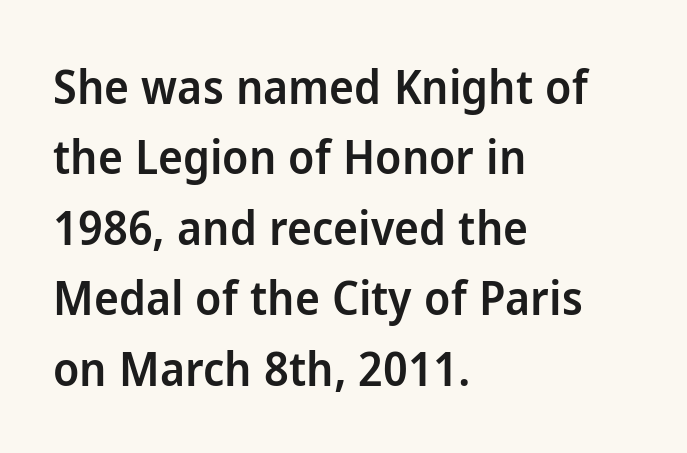
Vertical spacing — default. Semibold letterforms, between regular and bold. Proportional: the letters do not fall into vertical columns. Ordinary non-slanted type is in use. The setting favours the left margin, as ordinary paragraphs usually do.
